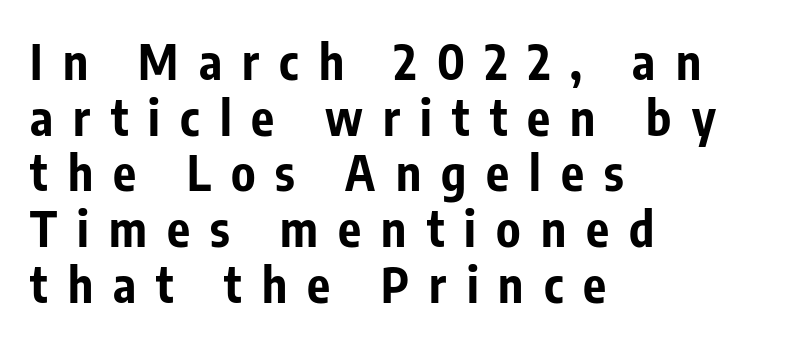
{"serif": "no", "italic": "no", "bold": "yes", "weight": "bold", "width": "condensed", "stroke_contrast": "low", "x_height": "medium", "monospaced": "no", "underline": "no", "align": "left", "line_spacing_ratio": 1.16, "letter_spacing": "wide", "letter_spacing_em": 0.42, "glyph_px": 48}
